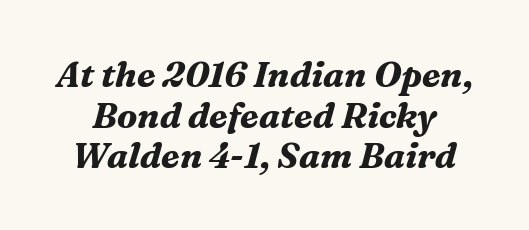
{"serif": "yes", "italic": "yes", "lean": "right", "slant_degrees": 16, "bold": "yes", "weight": "bold", "width": "normal", "stroke_contrast": "medium", "x_height": "medium", "monospaced": "no", "underline": "no", "line_spacing_ratio": 1.16, "letter_spacing": "normal", "letter_spacing_em": 0.0, "glyph_px": 35}
